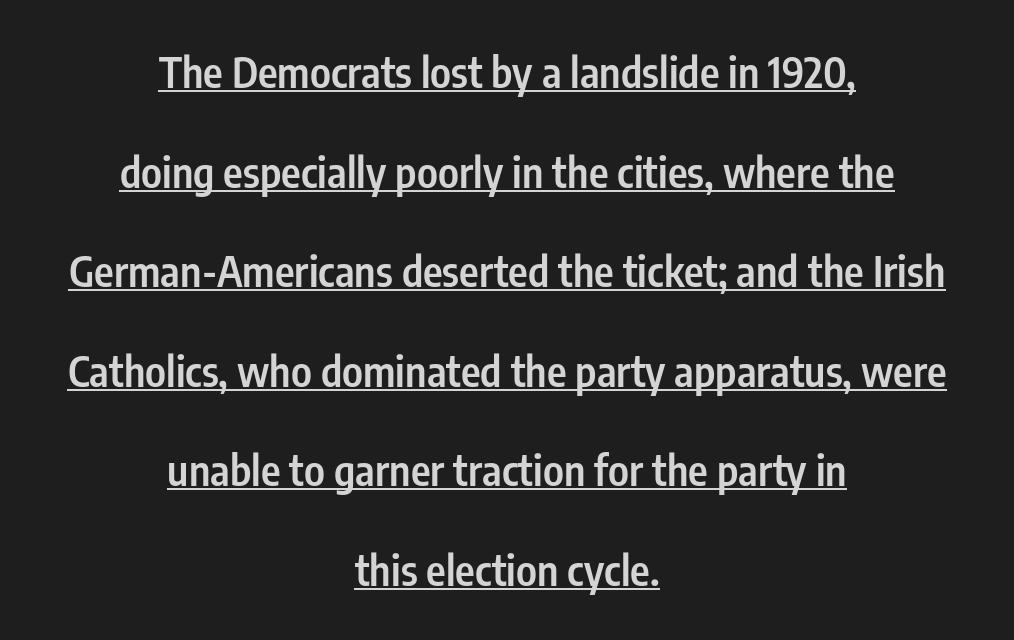
{"serif": "no", "italic": "no", "bold": "semi", "weight": "semibold", "width": "condensed", "stroke_contrast": "low", "x_height": "medium", "monospaced": "no", "underline": "yes", "align": "center", "line_spacing": "loose", "line_spacing_ratio": 2.37, "letter_spacing": "normal", "letter_spacing_em": 0.0, "glyph_px": 42}
